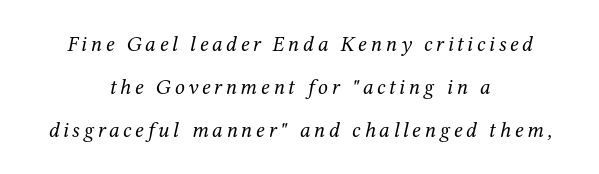
{"italic": "yes", "lean": "right", "slant_degrees": 12, "bold": "no", "underline": "no", "align": "center", "line_spacing": "loose", "line_spacing_ratio": 1.95, "glyph_px": 22}
